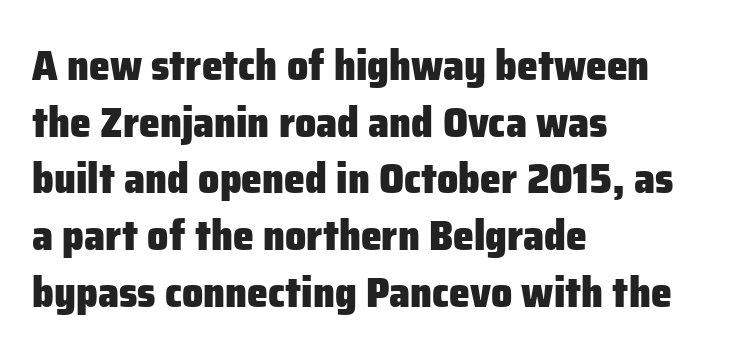
The letters advance in unequal steps, a hallmark of proportional type. The line texture is even and compact thanks to regular tracking. If you measured baseline to baseline, you'd find a middling distance. It's the straight-up-and-down kind of type. I'd describe the lettering as bold — thick and assertive. The space beneath each line is pristine and unruled.
